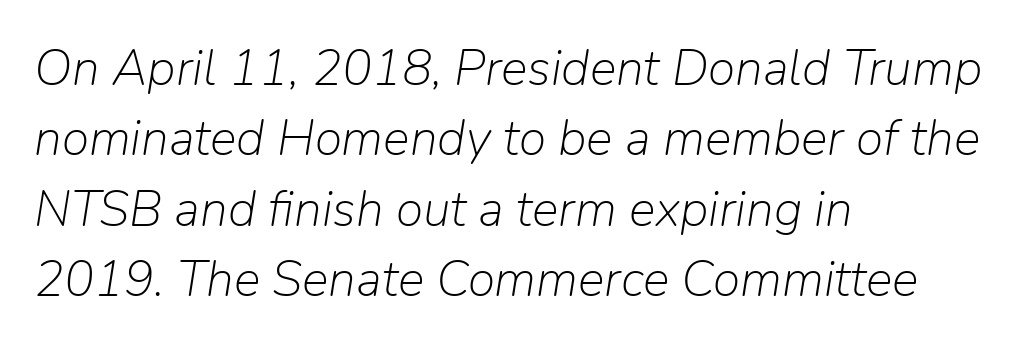
{"italic": "yes", "lean": "right", "slant_degrees": 9, "bold": "no", "weight": "light", "width": "normal", "stroke_contrast": "low", "x_height": "medium", "monospaced": "no", "underline": "no", "align": "left", "line_spacing": "normal", "line_spacing_ratio": 1.41, "letter_spacing": "normal", "letter_spacing_em": 0.0, "glyph_px": 50}
